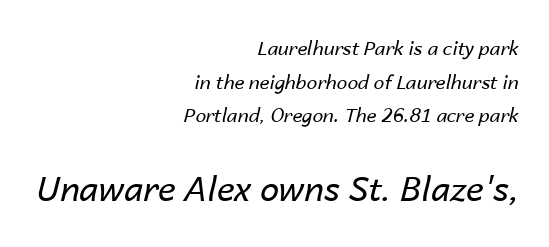
Check under the words: just untouched page. The lines are quadded right. The letters are slanted; this is an italic face. The passage shown is not bold in any degree. Does the bottom block carry the larger type? Yes, it does. Honestly, the letter spacing is just normal — you wouldn't notice it.
